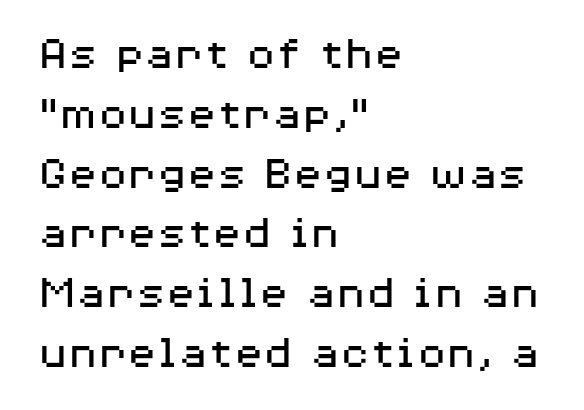
The horizontal fit of the characters is conventional and even. If you drew a line through each stem, it would be perfectly vertical. Examine the stroke ends and you'll find no serifs. This rendering uses left alignment, leaving the right contour irregular. Think of a printed novel: that variable character pitch is what you see here.
